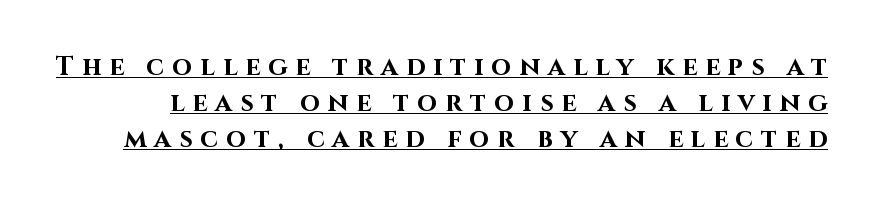
Q: Is the text bold? A: Yes.
Q: Is the text italic (slanted)? A: No, it is upright.
Q: Is the text underlined? A: Yes.
Q: Is the spacing between letters normal or unusually wide? A: Unusually wide.
Q: Is the spacing between lines tight, normal or loose? A: Normal.
